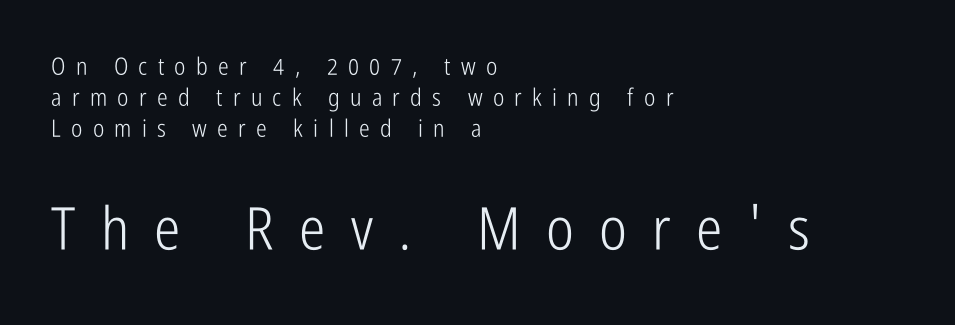
The image shows 59 px light, condensed sans-serif type, upright; set left-aligned, normal line spacing (1.29x), unusually wide letter spacing (+0.43 em), not underlined; the second (bottom) block is 2.46x larger; low stroke contrast and a medium x-height.
